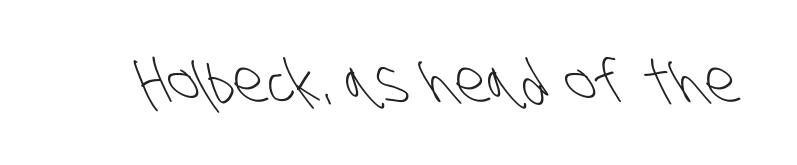
{"serif": "no", "bold": "no", "weight": "light", "width": "condensed", "stroke_contrast": "low", "x_height": "large", "monospaced": "no", "underline": "no", "letter_spacing": "normal", "letter_spacing_em": 0.0, "glyph_px": 58}
